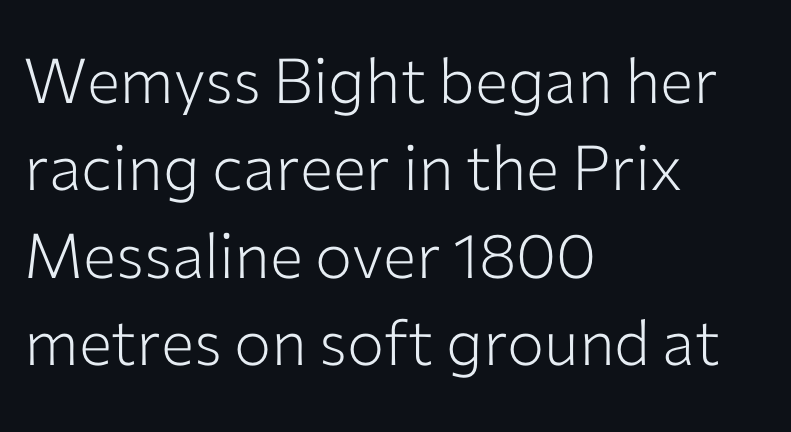
Which margin do the lines hug? The left one — the right edge is uneven. The line texture is even and compact thanks to regular tracking. Evenly set lines give the paragraph a standard silhouette. The characters display no serif detailing; their extremities are plain. Does the lettering tilt? It doesn't — this is upright. Each letter keeps its own natural width here, so spacing adapts to shape.
